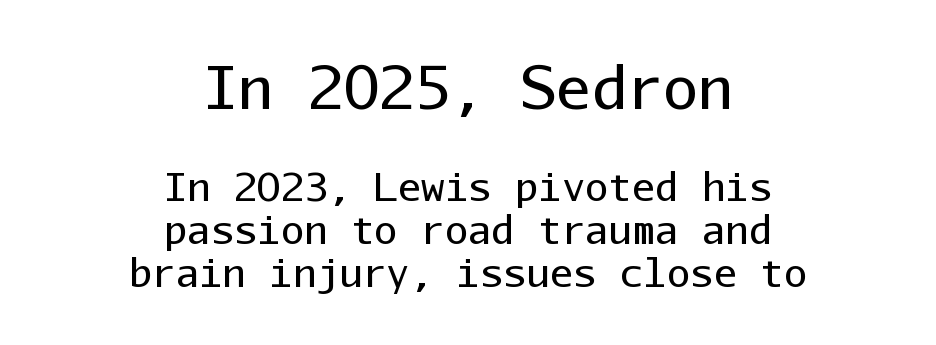
The image shows 59 px regular-weight sans-serif type, upright, monospaced; set centered, tight line spacing (1.1x), normal letter spacing, not underlined; the first (top) block is 1.51x larger; low stroke contrast and a medium x-height.
